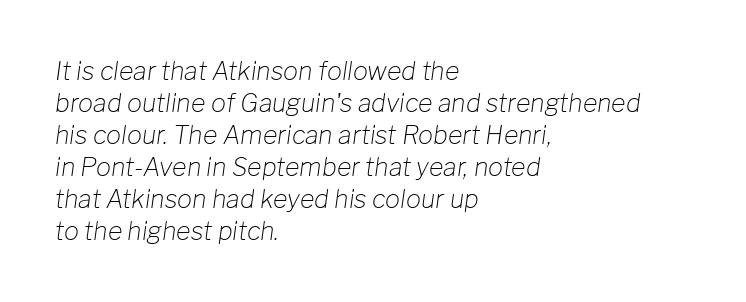
{"italic": "yes", "lean": "right", "slant_degrees": 8, "bold": "no", "underline": "no", "align": "left", "line_spacing": "normal", "line_spacing_ratio": 1.28, "letter_spacing": "normal", "letter_spacing_em": 0.0, "glyph_px": 25}
